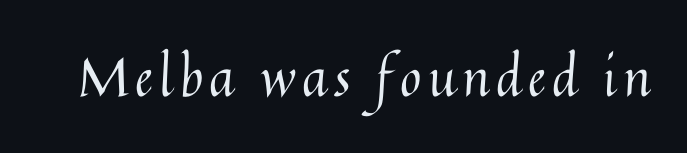
{"bold": "no", "weight": "regular", "width": "normal", "stroke_contrast": "medium", "x_height": "medium", "monospaced": "no", "underline": "no", "glyph_px": 52}
